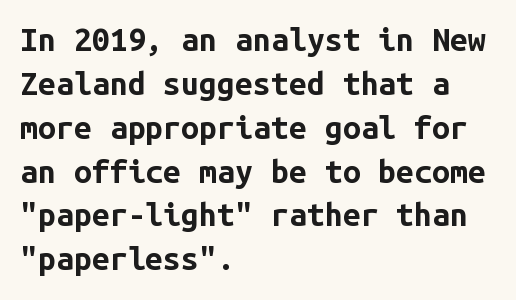
Note the uniform advance width — an 'i' takes as much space as an 'm'. These lines carry a lot of weight — the face is fully bold. Quick note: underline off. The ragged edge is on the right, which tells us the setting is flush left. Letter spacing: default.
